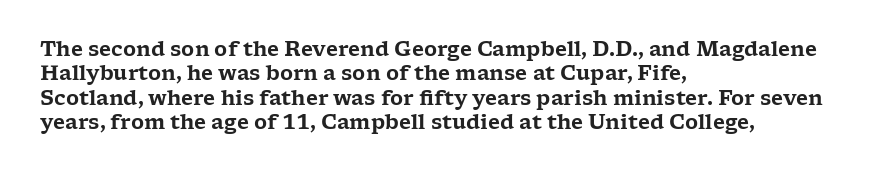
Q: Is the text italic (slanted)? A: No, it is upright.
Q: Is the text underlined? A: No.
Q: How is the paragraph aligned? A: Left-aligned.
Q: Is the spacing between letters normal or unusually wide? A: Normal.
